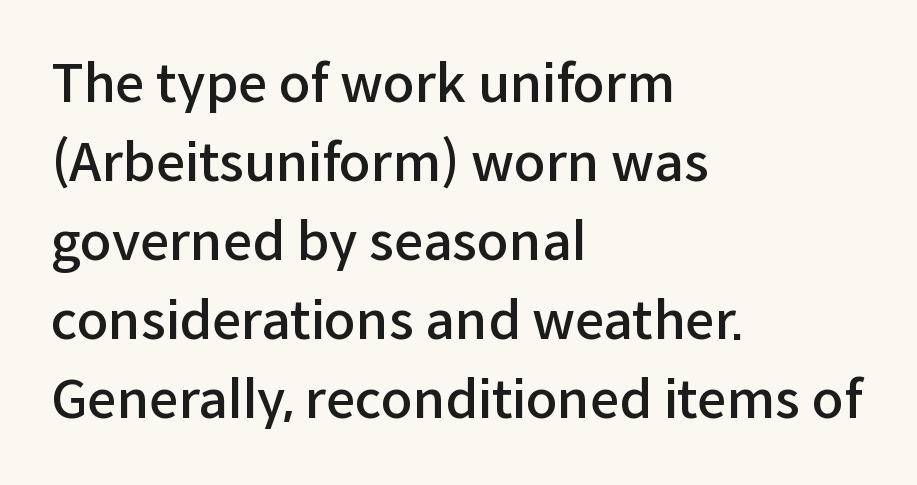
The image shows 52 px semibold sans-serif type, upright; set left-aligned, normal line spacing (1.52x), normal letter spacing, not underlined; low stroke contrast and a medium x-height.
